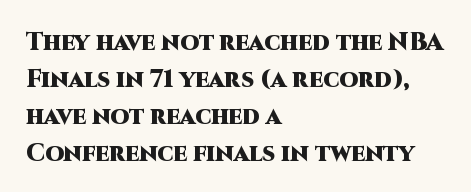
The image shows 24 px bold type, upright; set left-aligned, normal line spacing (1.54x), normal letter spacing, not underlined.
